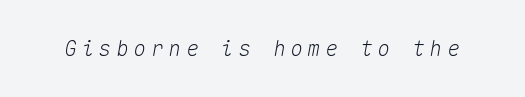
{"italic": "yes", "lean": "right", "slant_degrees": 10, "underline": "no", "letter_spacing": "wide", "letter_spacing_em": 0.23, "glyph_px": 21}
